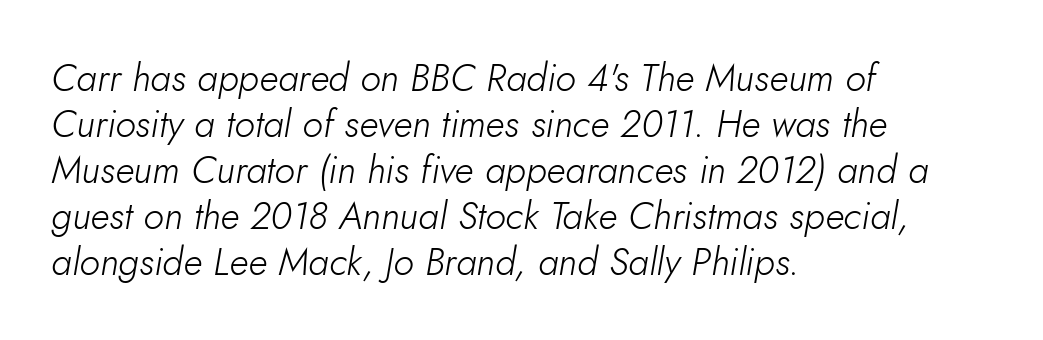
{"italic": "yes", "lean": "right", "slant_degrees": 10, "bold": "no", "weight": "light", "width": "normal", "stroke_contrast": "low", "x_height": "small", "monospaced": "no", "underline": "no", "align": "left", "line_spacing_ratio": 1.21, "letter_spacing": "normal", "letter_spacing_em": 0.0, "glyph_px": 38}
